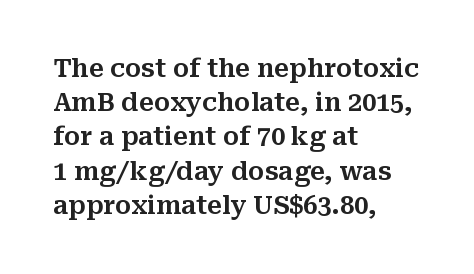
Q: Is the text italic (slanted)? A: No, it is upright.
Q: Is the text underlined? A: No.
Q: How is the paragraph aligned? A: Left-aligned.
Q: Is the spacing between letters normal or unusually wide? A: Normal.
Q: Is the spacing between lines tight, normal or loose? A: Normal.
